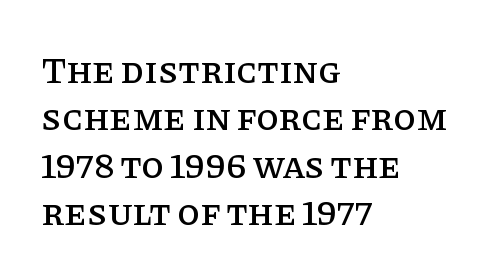
{"serif": "yes", "italic": "no", "width": "normal", "stroke_contrast": "low", "x_height": "large", "monospaced": "no", "underline": "no", "align": "left", "line_spacing": "normal", "line_spacing_ratio": 1.28, "letter_spacing": "normal", "letter_spacing_em": 0.0, "glyph_px": 37}
